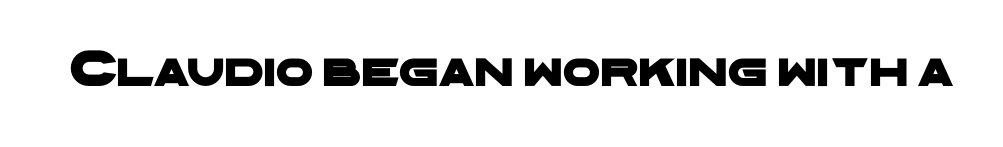
A typesetter would label this face a sans. The letters advance in unequal steps, a hallmark of proportional type. Each row of text sits above clean, open space. No extra tracking has been applied to these lines.
